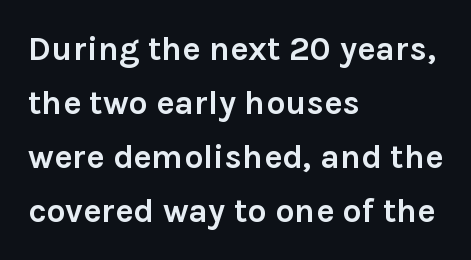
The compositor pushed each line to the left boundary. Strokes here are thick enough to call this a true bold. Leading matches the norm, producing a regular column. Glyph-to-glyph distance matches everyday printed text.
